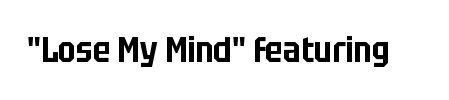
The image shows 35 px condensed sans-serif type, upright; set normal letter spacing, not underlined; low stroke contrast and a large x-height.
